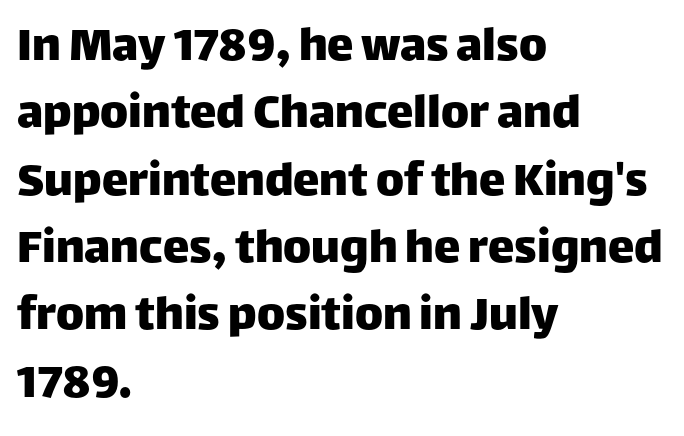
Q: Is the text italic (slanted)? A: No, it is upright.
Q: Is the typeface a serif or a sans-serif typeface? A: Sans-serif.
Q: Is the text underlined? A: No.
Q: How is the paragraph aligned? A: Left-aligned.
Q: Is the spacing between letters normal or unusually wide? A: Normal.
Q: Is the spacing between lines tight, normal or loose? A: Normal.
Q: Width (condensed, normal, or wide)? A: Normal.
Q: Stroke contrast? A: Low.
Q: x-height? A: Large.
Q: Monospaced? A: No.
